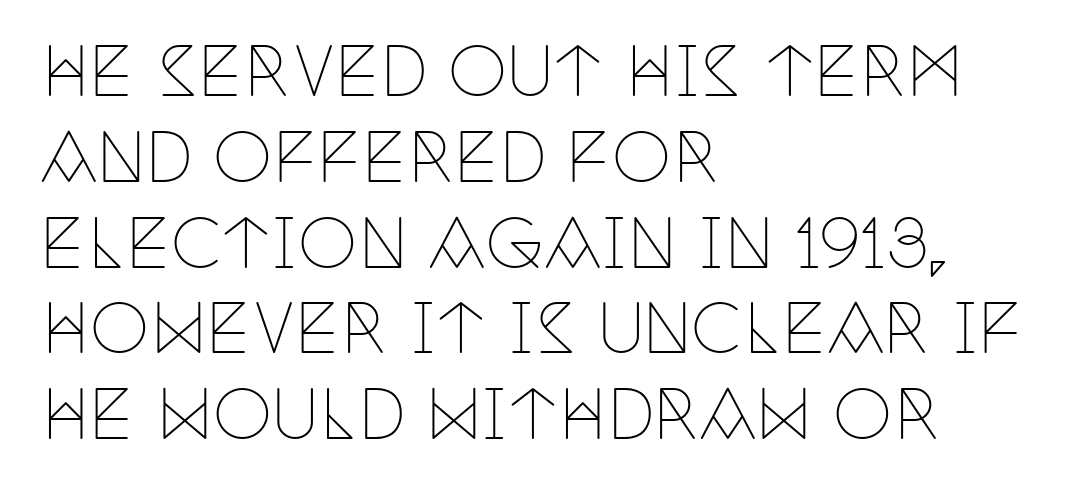
The image shows 67 px thin, condensed serif type, upright; set left-aligned, normal line spacing (1.28x), normal letter spacing, not underlined; low stroke contrast and a large x-height.
